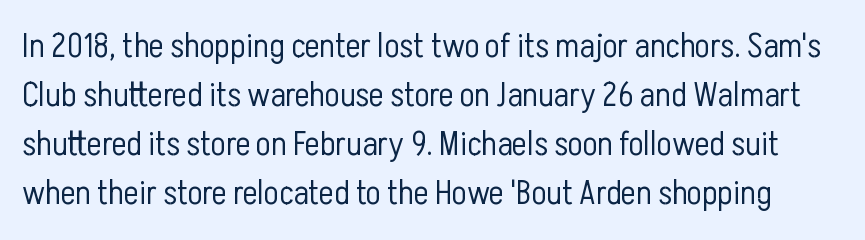
Inter-character spacing is left at the font's built-in metrics. Note the varied advance widths — an 'i' is clearly narrower than an 'm'. Nothing sits at the stroke ends, so this counts as sans-serif. Has an underline been added? It has not. Normally led — the rows are evenly, conventionally spaced. Ordinary non-slanted type is in use.
